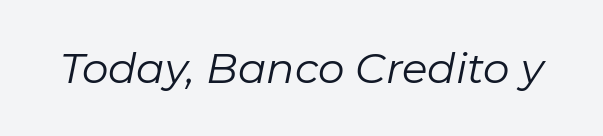
Words appear dense and cohesive because spacing is normal. Beneath every word, the page is bare. The glyphs look as if they've been sheared to an angle. Stems here are at most as thick as an everyday book face. Here the designer chose a conventional face with non-uniform glyph widths.
